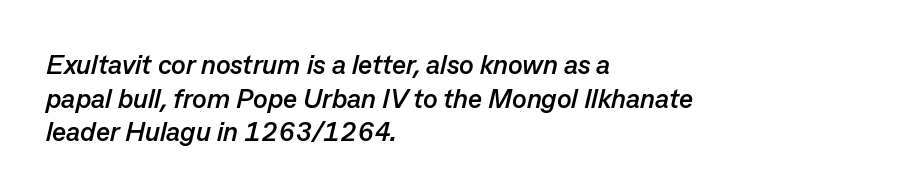
Q: Is the text bold? A: Yes.
Q: Is the text italic (slanted)? A: Yes, it leans right by about 13 degrees.
Q: Is the text underlined? A: No.
Q: How is the paragraph aligned? A: Left-aligned.
Q: Is the spacing between letters normal or unusually wide? A: Normal.
Q: Is the spacing between lines tight, normal or loose? A: Normal.
